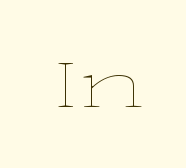
Only glyphs here, with clear space below each row. Designer's note — italics off, roman on. A typesetter would call this proportional, since set widths differ per character. Words appear dense and cohesive because spacing is normal. Is the type heavy? It reads as light-to-regular instead.
